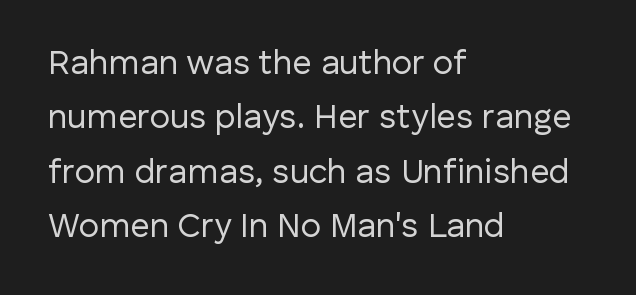
{"serif": "no", "italic": "no", "bold": "no", "weight": "regular", "width": "normal", "stroke_contrast": "low", "x_height": "medium", "monospaced": "no", "underline": "no", "align": "left", "line_spacing": "normal", "line_spacing_ratio": 1.6, "letter_spacing": "normal", "letter_spacing_em": 0.0, "glyph_px": 34}
